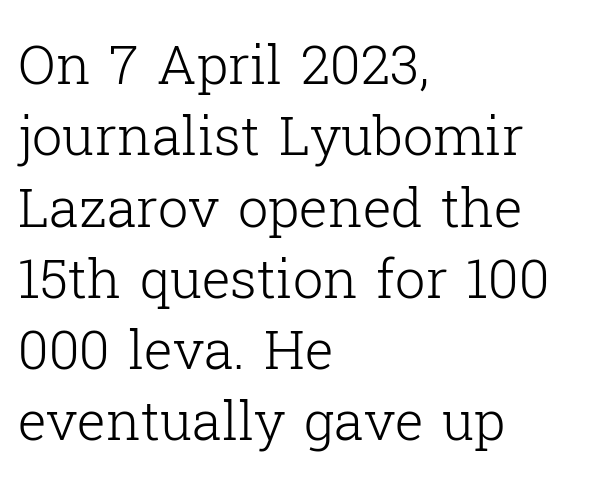
Q: Is the text bold? A: No.
Q: Is the text italic (slanted)? A: No, it is upright.
Q: Is the typeface a serif or a sans-serif typeface? A: Serif.
Q: Is the text underlined? A: No.
Q: How is the paragraph aligned? A: Left-aligned.
Q: Is the spacing between letters normal or unusually wide? A: Normal.
Q: Is the spacing between lines tight, normal or loose? A: Normal.
Q: Width (condensed, normal, or wide)? A: Normal.
Q: Stroke contrast? A: Low.
Q: x-height? A: Medium.
Q: Monospaced? A: No.
